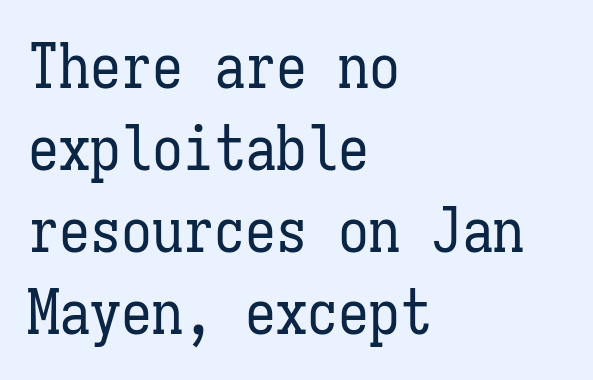
Q: Is the text bold? A: No.
Q: Is the text italic (slanted)? A: No, it is upright.
Q: Is the text underlined? A: No.
Q: How is the paragraph aligned? A: Left-aligned.
Q: Is the spacing between letters normal or unusually wide? A: Normal.
Q: Is the spacing between lines tight, normal or loose? A: Normal.
Q: Width (condensed, normal, or wide)? A: Condensed.
Q: Stroke contrast? A: Low.
Q: x-height? A: Medium.
Q: Monospaced? A: Yes.
